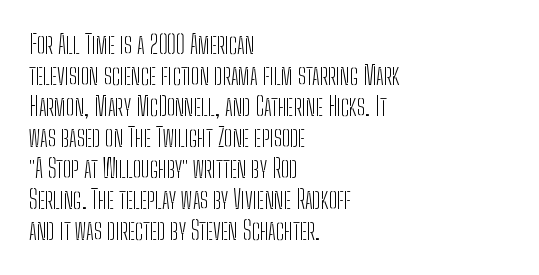
A light-to-regular cut is what we see here. Clear beneath every line of the passage. Vertical strokes here are truly vertical. The passage shown has conventional tracking throughout. Leftover space on each line is placed entirely after the last word.
